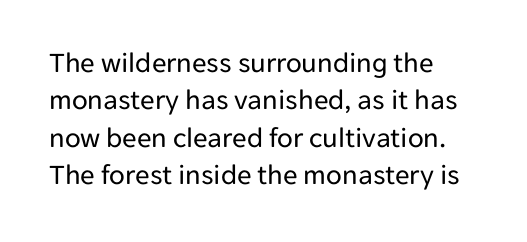
The image shows 29 px regular-weight sans-serif type, upright; set left-aligned, normal line spacing (1.29x), normal letter spacing, not underlined; low stroke contrast and a medium x-height.
